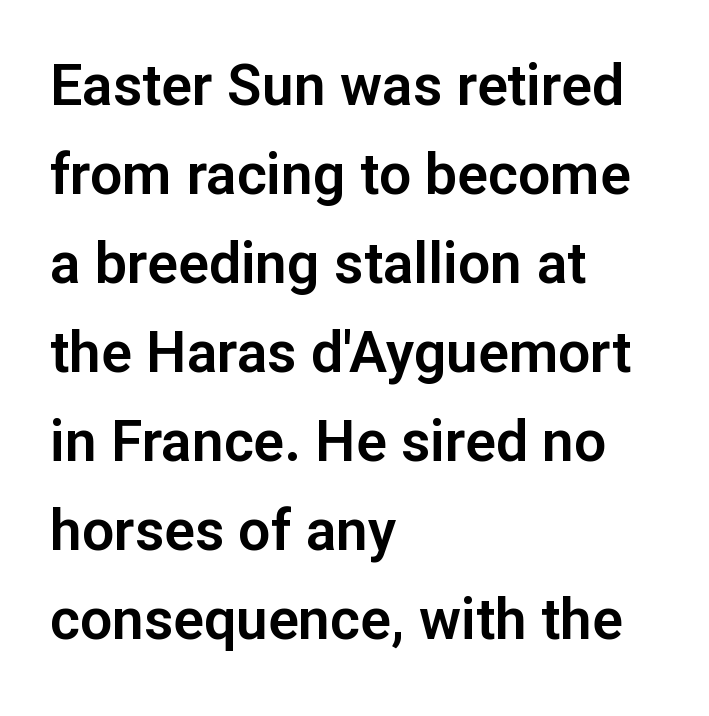
The image shows 57 px sans-serif type, upright; set left-aligned, normal line spacing (1.56x), normal letter spacing, not underlined; low stroke contrast and a medium x-height.
